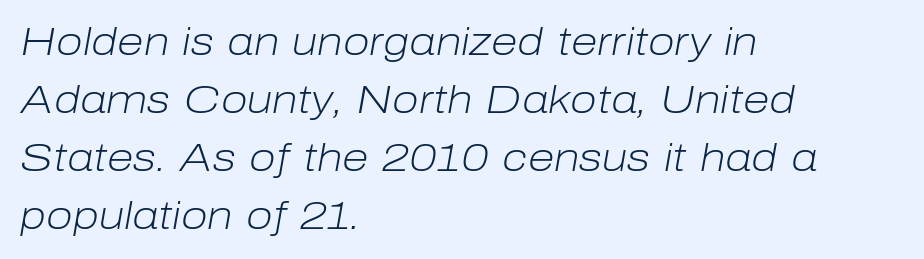
{"italic": "yes", "lean": "right", "slant_degrees": 10, "bold": "no", "weight": "light", "width": "normal", "stroke_contrast": "low", "x_height": "medium", "monospaced": "no", "underline": "no", "align": "left", "line_spacing": "normal", "line_spacing_ratio": 1.49, "letter_spacing": "normal", "letter_spacing_em": 0.0, "glyph_px": 39}
